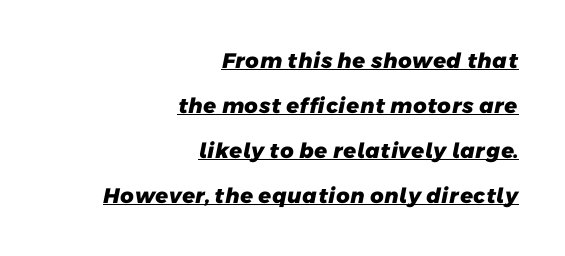
The image shows 21 px bold type; set right-aligned, loose line spacing (2.14x), normal letter spacing, underlined.
